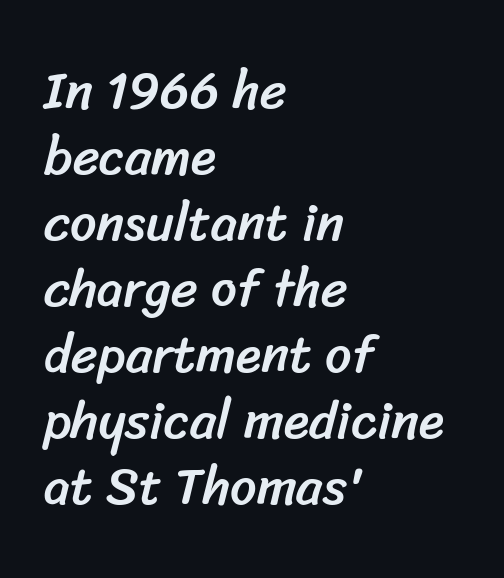
{"serif": "no", "width": "normal", "stroke_contrast": "low", "x_height": "medium", "monospaced": "no", "underline": "no", "align": "left", "line_spacing": "normal", "line_spacing_ratio": 1.27, "letter_spacing": "normal", "letter_spacing_em": 0.0, "glyph_px": 52}
